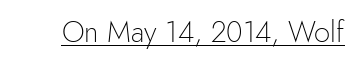
The image shows 29 px light sans-serif type, upright; set normal letter spacing, underlined; a small x-height.
